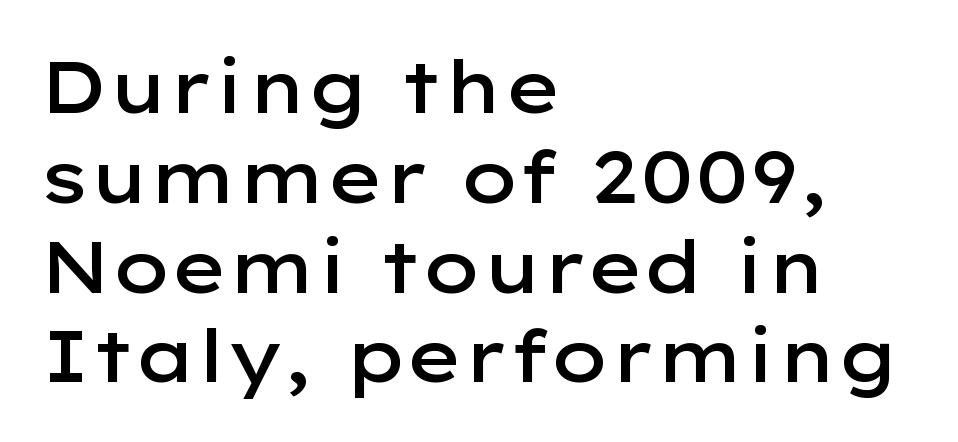
Stroke terminals: plain, sans-serif. Descenders hang freely into open space. Notice the strokes are somewhat thickened but not fully heavy: this is a semibold. Spacing verdict: proportional, widths tailored to each character.
